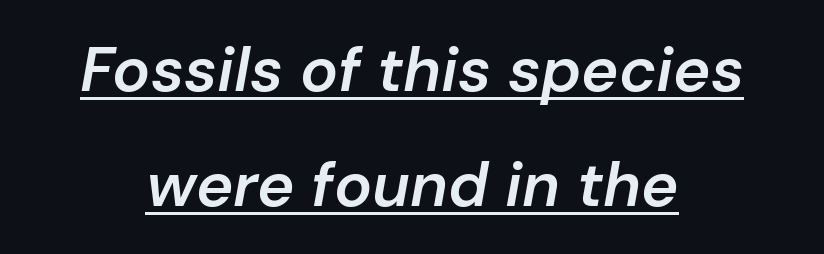
The image shows 63 px semibold type, italic (leaning right); set centered, line spacing 1.82x, normal letter spacing, underlined; low stroke contrast and a medium x-height.
